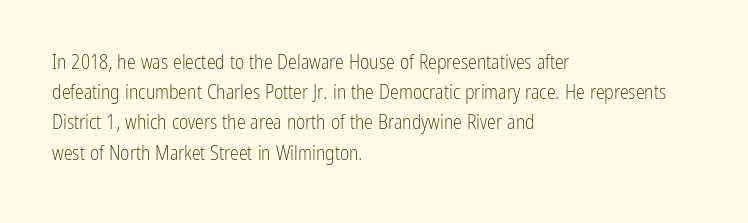
What stands out about the letter spacing? Nothing — it is the standard amount. The axis of the letterforms is exactly vertical. Check the space under the baseline: it is left empty. Evenly set lines give the paragraph a standard silhouette.
